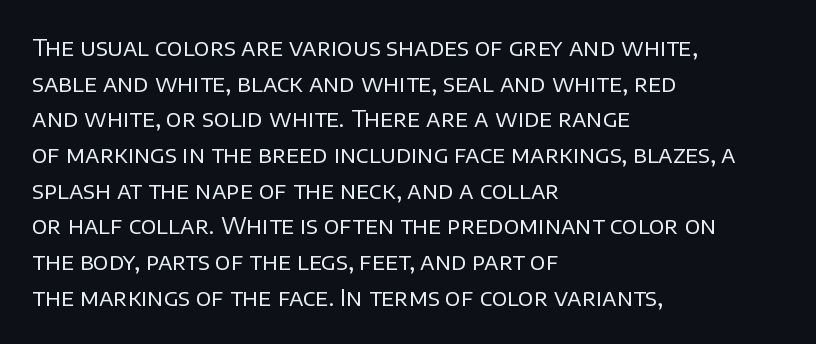
Q: Is the text bold? A: No.
Q: Is the text italic (slanted)? A: No, it is upright.
Q: Is the text underlined? A: No.
Q: How is the paragraph aligned? A: Left-aligned.
Q: Is the spacing between letters normal or unusually wide? A: Normal.
Q: Is the spacing between lines tight, normal or loose? A: Normal.
